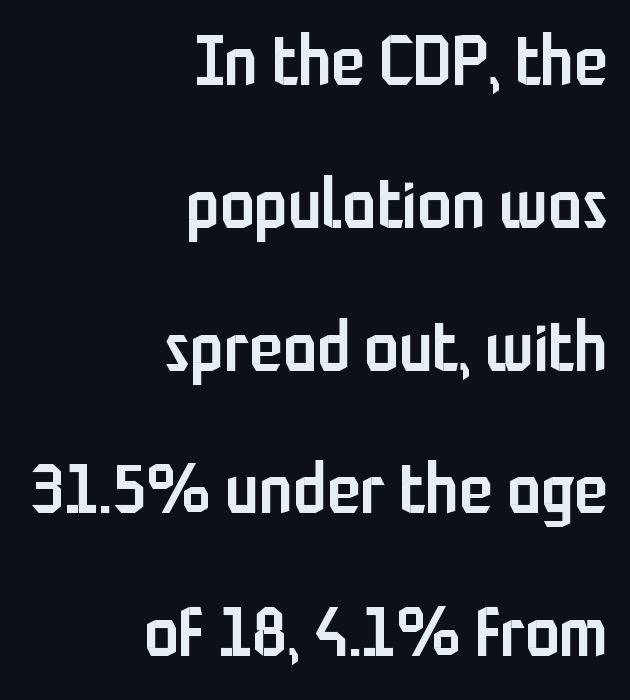
The face used here is rendered with its standard letterfit. Proportional: the letters do not fall into vertical columns. Weight check: semibold — heavier than regular, not quite bold. The leading is generous, giving the passage an open texture. Visually the block forms a straight wall on the right and a jagged coastline on the left.
